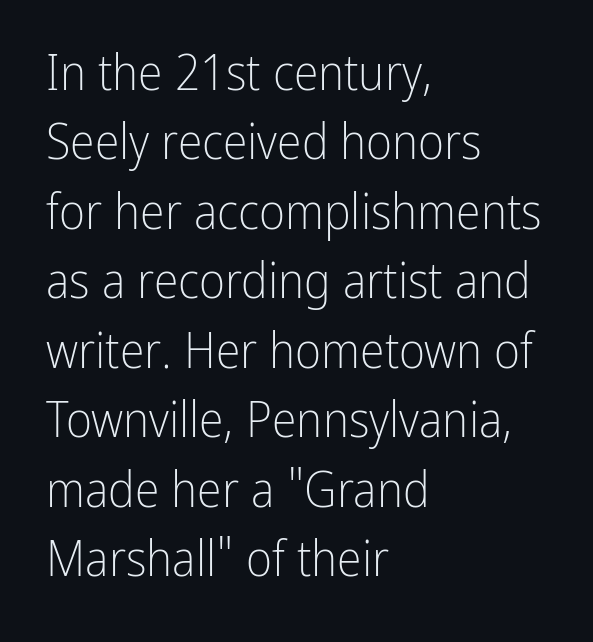
Leading: standard. Nothing unusual about the tracking: characters are spaced as the font intends. The letters advance in unequal steps, a hallmark of proportional type. The characters display no serif detailing; their extremities are plain. Short and long lines alike share a common starting point at left. Descenders hang freely into open space.
